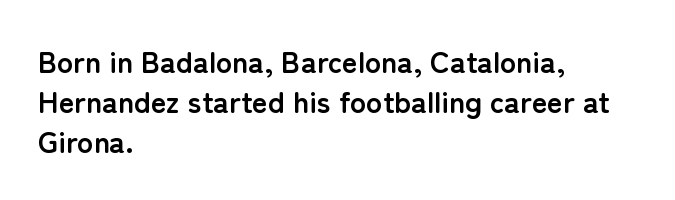
The image shows 30 px semibold sans-serif type, upright; set left-aligned, normal line spacing (1.33x), normal letter spacing, not underlined; low stroke contrast and a medium x-height.
